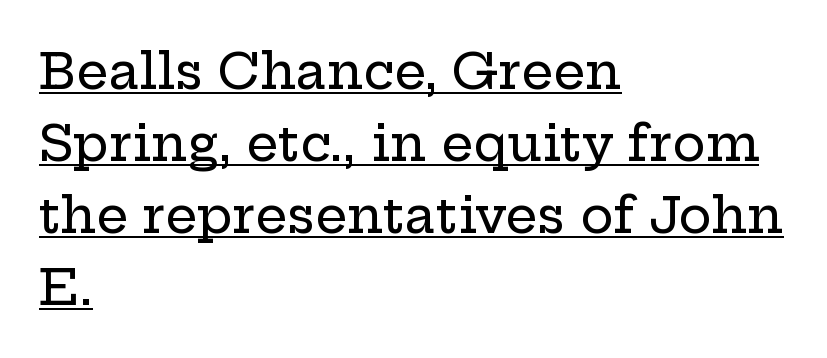
{"serif": "yes", "italic": "no", "width": "wide", "stroke_contrast": "low", "x_height": "medium", "monospaced": "no", "underline": "yes", "align": "left", "line_spacing": "normal", "line_spacing_ratio": 1.44, "letter_spacing": "normal", "letter_spacing_em": 0.0, "glyph_px": 50}
